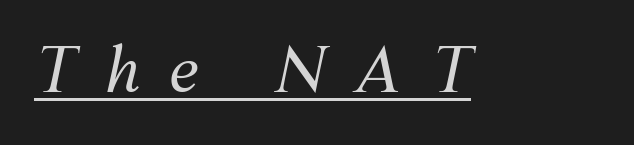
The image shows 62 px regular-weight type, italic (leaning right); set unusually wide letter spacing (+0.46 em), underlined; medium stroke contrast and a medium x-height.
